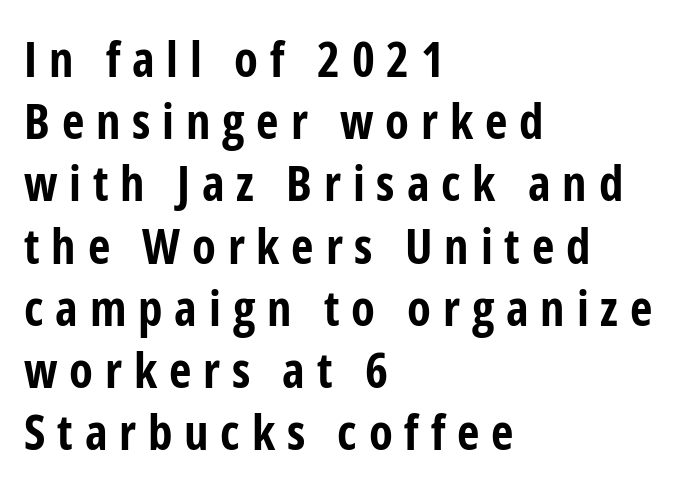
{"serif": "no", "italic": "no", "bold": "yes", "weight": "bold", "width": "condensed", "stroke_contrast": "low", "x_height": "medium", "monospaced": "no", "underline": "no", "align": "left", "line_spacing": "normal", "line_spacing_ratio": 1.27, "letter_spacing": "wide", "letter_spacing_em": 0.24, "glyph_px": 49}
